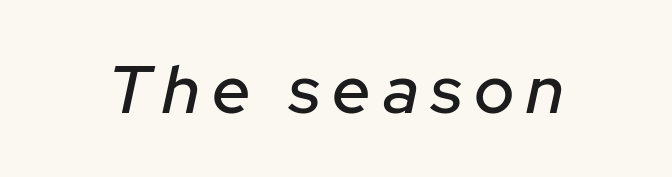
Q: Is the text italic (slanted)? A: Yes, it leans right by about 12 degrees.
Q: Is the text underlined? A: No.
Q: Width (condensed, normal, or wide)? A: Normal.
Q: Stroke contrast? A: Low.
Q: x-height? A: Medium.
Q: Monospaced? A: No.
